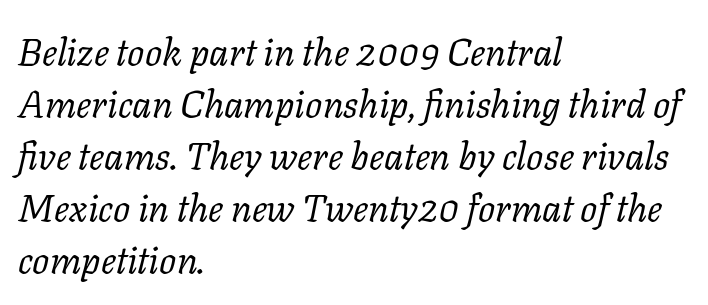
Q: Is the text bold? A: No.
Q: Is the text italic (slanted)? A: Yes, it leans right by about 11 degrees.
Q: Is the typeface a serif or a sans-serif typeface? A: Serif.
Q: Is the text underlined? A: No.
Q: How is the paragraph aligned? A: Left-aligned.
Q: Is the spacing between letters normal or unusually wide? A: Normal.
Q: Is the spacing between lines tight, normal or loose? A: Normal.
Q: Width (condensed, normal, or wide)? A: Normal.
Q: Stroke contrast? A: Low.
Q: x-height? A: Medium.
Q: Monospaced? A: No.
